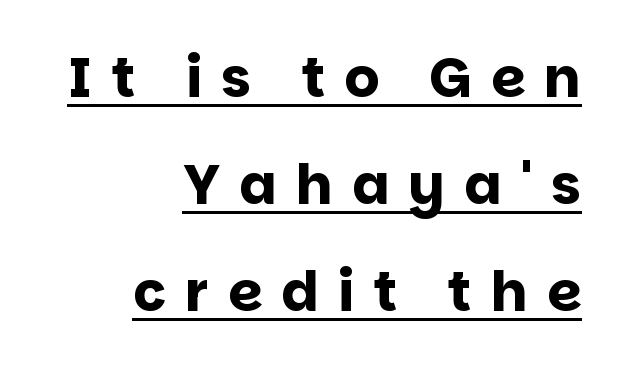
Q: Is the text bold? A: Yes.
Q: Is the text italic (slanted)? A: No, it is upright.
Q: Is the typeface a serif or a sans-serif typeface? A: Sans-serif.
Q: Is the text underlined? A: Yes.
Q: How is the paragraph aligned? A: Right-aligned.
Q: Is the spacing between letters normal or unusually wide? A: Unusually wide.
Q: Is the spacing between lines tight, normal or loose? A: Loose.
Q: Width (condensed, normal, or wide)? A: Normal.
Q: Stroke contrast? A: Low.
Q: x-height? A: Large.
Q: Monospaced? A: No.
